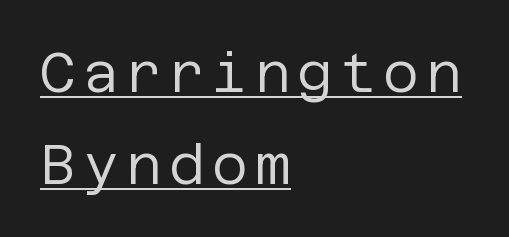
{"serif": "no", "italic": "no", "bold": "no", "weight": "regular", "width": "normal", "stroke_contrast": "low", "x_height": "large", "underline": "yes", "align": "left", "line_spacing": "normal", "line_spacing_ratio": 1.67, "glyph_px": 55}
